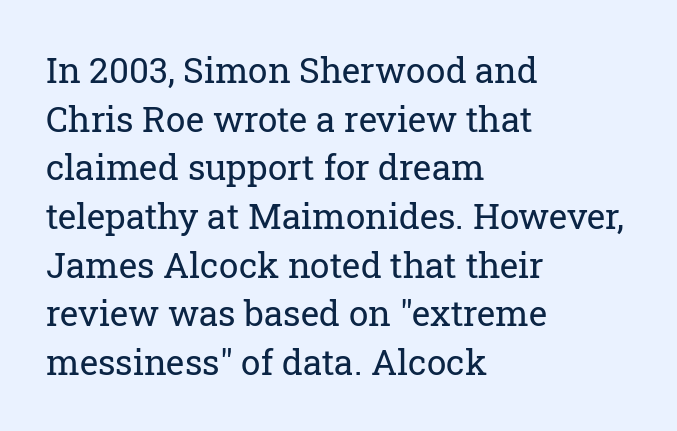
Q: Is the text bold? A: No.
Q: Is the text italic (slanted)? A: No, it is upright.
Q: Is the typeface a serif or a sans-serif typeface? A: Serif.
Q: Is the text underlined? A: No.
Q: How is the paragraph aligned? A: Left-aligned.
Q: Is the spacing between letters normal or unusually wide? A: Normal.
Q: Is the spacing between lines tight, normal or loose? A: Normal.
Q: Width (condensed, normal, or wide)? A: Normal.
Q: Stroke contrast? A: Low.
Q: x-height? A: Medium.
Q: Monospaced? A: No.
